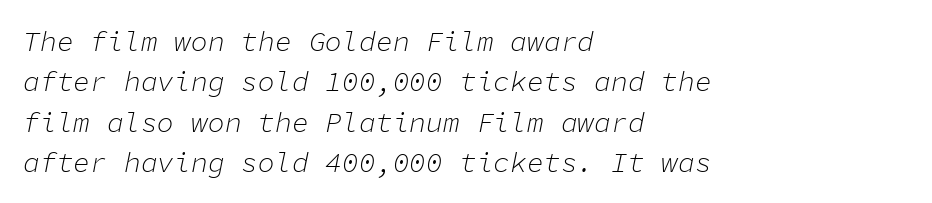
Q: Is the text bold? A: No.
Q: Is the text italic (slanted)? A: Yes, it leans right by about 11 degrees.
Q: Is the text underlined? A: No.
Q: How is the paragraph aligned? A: Left-aligned.
Q: Is the spacing between letters normal or unusually wide? A: Normal.
Q: Is the spacing between lines tight, normal or loose? A: Normal.
Q: Width (condensed, normal, or wide)? A: Normal.
Q: Stroke contrast? A: Low.
Q: x-height? A: Medium.
Q: Monospaced? A: Yes.
